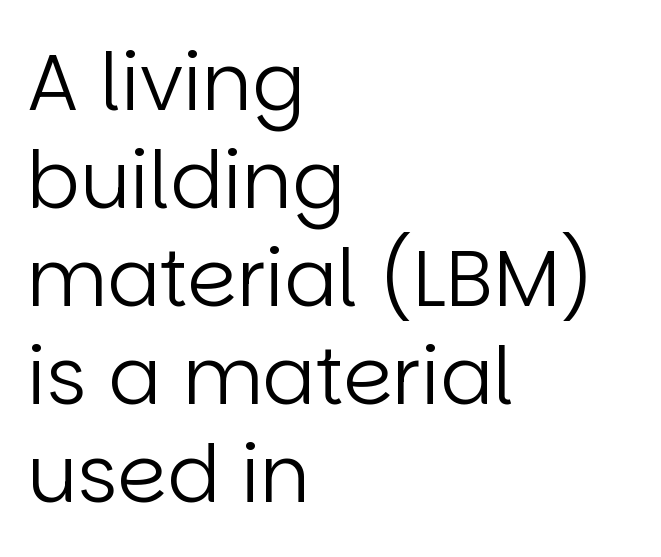
The face used here is a sans, in the tradition of grotesques and geometrics. A quiet, ordinary-to-light weight characterises the typeface. Style check: upright. Proportional: the letters do not fall into vertical columns. Lines of text with bare space underneath.
